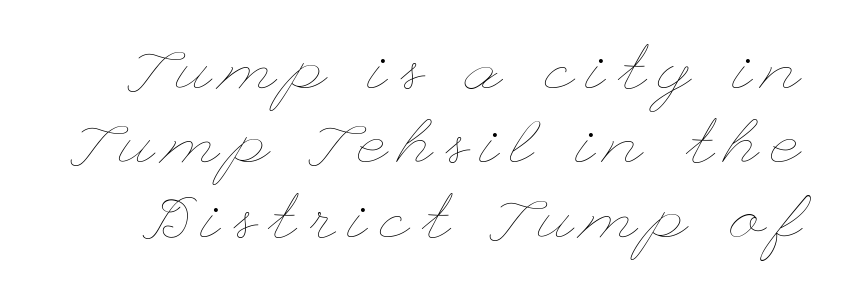
Words float on clear page, feet unadorned. These lines have a slow, spaced-out rhythm from letter to letter. Vertical stems look standard width or narrower in stroke.
